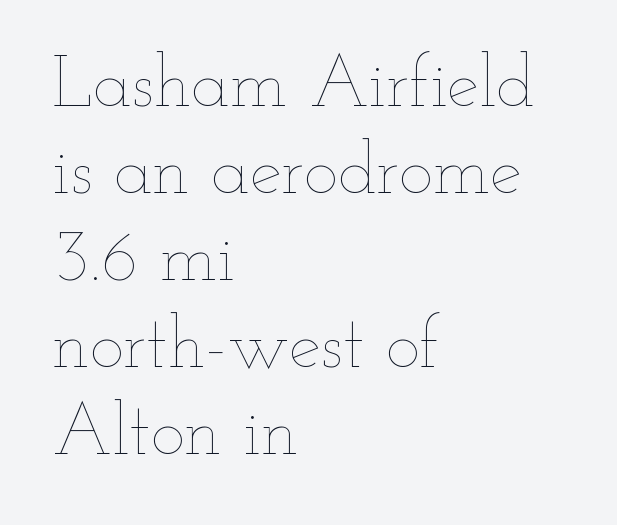
Q: Is the text bold? A: No.
Q: Is the text italic (slanted)? A: No, it is upright.
Q: Is the text underlined? A: No.
Q: How is the paragraph aligned? A: Left-aligned.
Q: Is the spacing between letters normal or unusually wide? A: Normal.
Q: Width (condensed, normal, or wide)? A: Wide.
Q: Stroke contrast? A: Low.
Q: x-height? A: Small.
Q: Monospaced? A: No.
